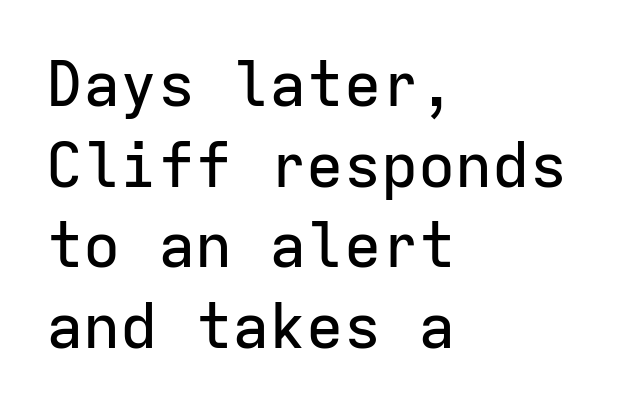
The rendering uses typewriter-style spacing with identical character cells. The letters stand straight up with perfectly vertical stems. The characters display no serif detailing; their extremities are plain. Lines of text with bare space underneath. The type is set solid horizontally, with unmodified tracking. The typesetter chose a ragged-right arrangement here.
